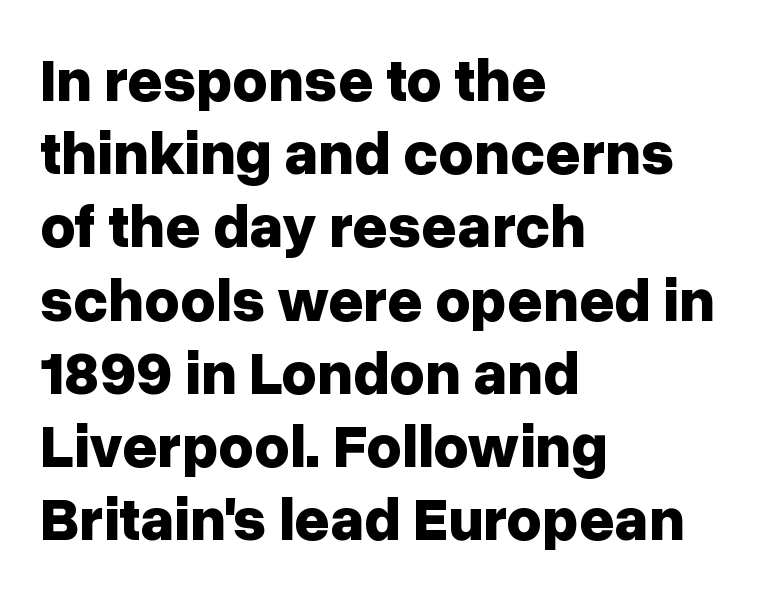
{"serif": "no", "italic": "no", "bold": "yes", "weight": "bold", "width": "normal", "stroke_contrast": "low", "x_height": "medium", "monospaced": "no", "underline": "no", "align": "left", "line_spacing_ratio": 1.2, "letter_spacing": "normal", "letter_spacing_em": 0.0, "glyph_px": 61}
